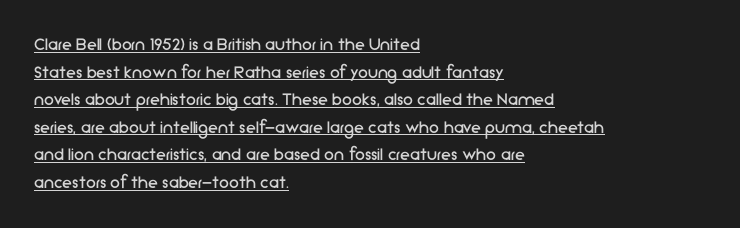
Nope, not italic — everything's standing straight. The strokes carry an ordinary text weight at most. In CSS terms this would be text-align: left. The letters sit at their default tracking, neither squeezed nor spread.
